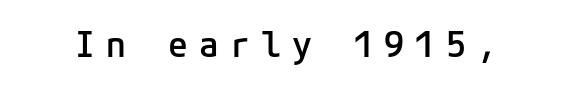
{"serif": "no", "italic": "no", "bold": "semi", "weight": "semibold", "width": "normal", "stroke_contrast": "low", "x_height": "medium", "underline": "no", "letter_spacing": "wide", "letter_spacing_em": 0.31, "glyph_px": 36}
